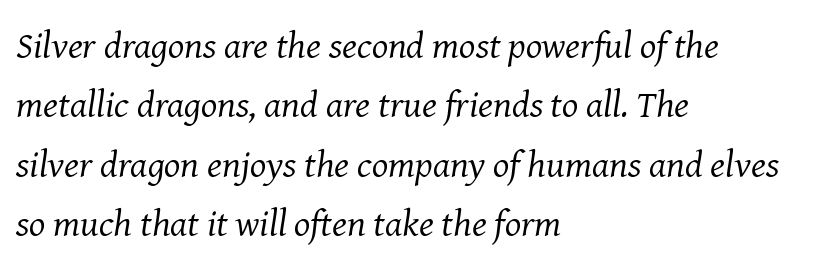
The image shows 38 px regular-weight serif type, italic (leaning right); set left-aligned, normal line spacing (1.56x), normal letter spacing, not underlined; medium stroke contrast and a medium x-height.
